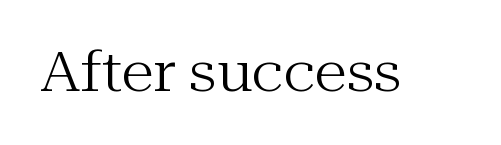
Ink coverage per letter is moderate at most. In terms of posture, this sample is upright. What kind of face is this? One with serifs. Quick note: underline off.
